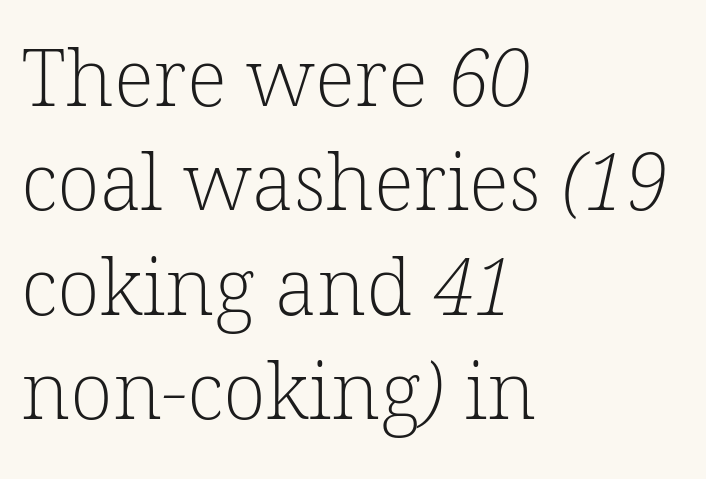
{"serif": "yes", "bold": "no", "weight": "light", "width": "normal", "stroke_contrast": "low", "x_height": "medium", "monospaced": "no", "underline": "no", "align": "left", "line_spacing": "normal", "line_spacing_ratio": 1.32, "letter_spacing": "normal", "letter_spacing_em": 0.0, "glyph_px": 79}
